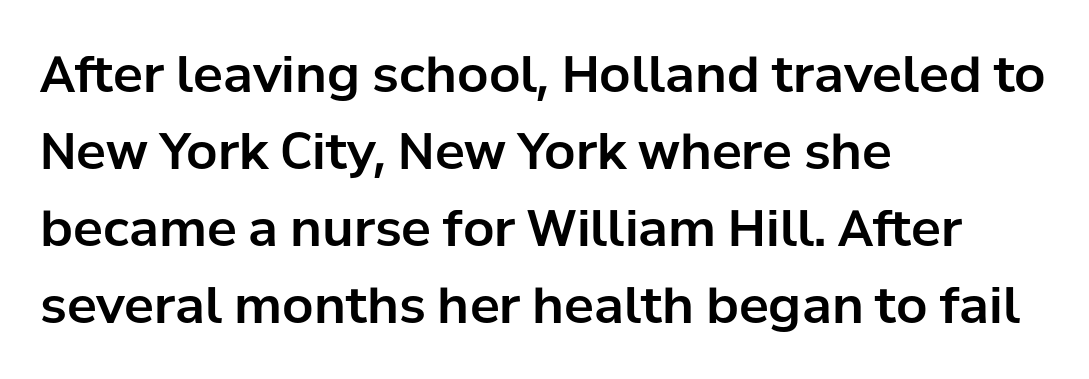
Upright lettering throughout. The rendering uses natural spacing where letterforms have individual widths. Does the copy run flush right? No — it runs flush left. How are the letters spaced? Ordinarily, with no added tracking. The face used here is a sans, in the tradition of grotesques and geometrics.
